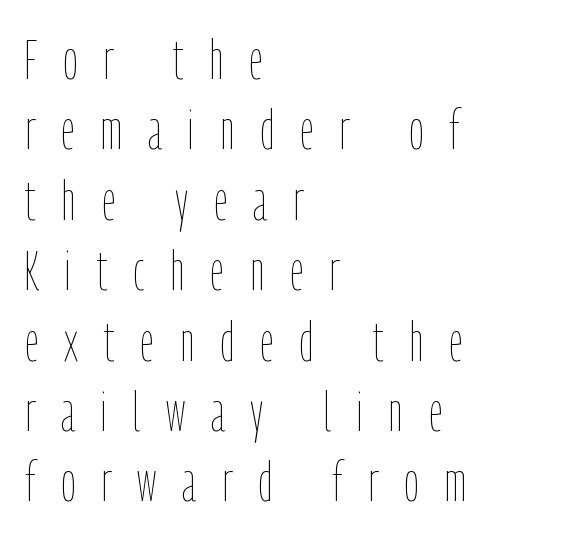
{"italic": "no", "bold": "no", "weight": "thin", "width": "condensed", "stroke_contrast": "low", "x_height": "medium", "monospaced": "no", "underline": "no", "align": "left", "line_spacing": "normal", "line_spacing_ratio": 1.28, "letter_spacing": "wide", "letter_spacing_em": 0.47, "glyph_px": 55}
